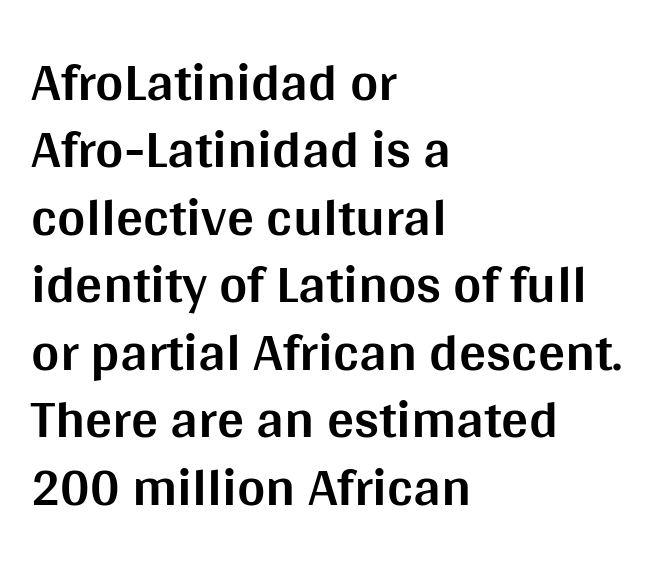
{"serif": "no", "italic": "no", "bold": "yes", "weight": "bold", "width": "normal", "stroke_contrast": "medium", "x_height": "large", "monospaced": "no", "underline": "no", "align": "left", "line_spacing": "normal", "line_spacing_ratio": 1.25, "letter_spacing": "normal", "letter_spacing_em": 0.0, "glyph_px": 54}
